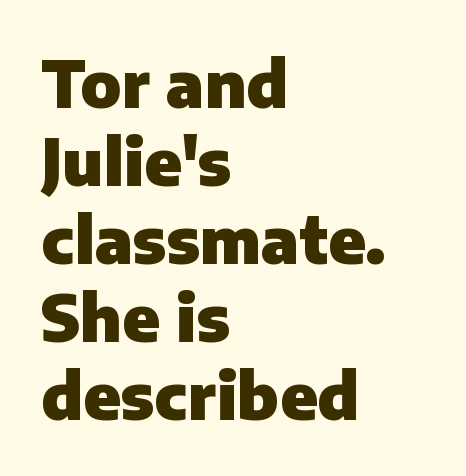
On the weight axis this lands at bold, roughly 700. In terms of letterspacing, this is plain default setting. The letters stand straight up with perfectly vertical stems. Check under the words: just untouched page.
